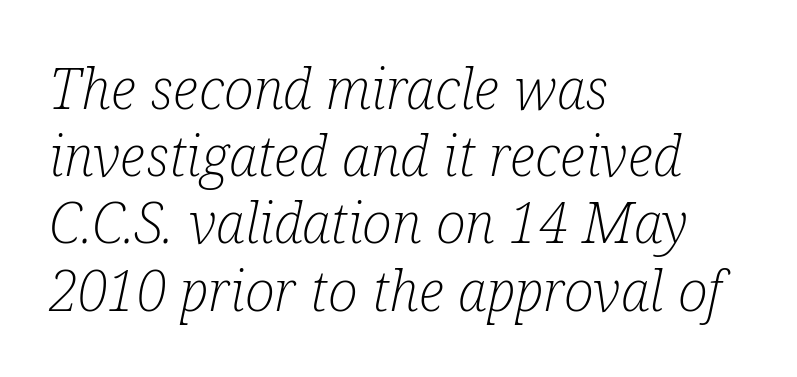
Stem width sits at or under what a default text font uses. The gaps between neighbouring characters are ordinary and unremarkable. No word sits above an underline. Check where the strokes stop: tiny serifs finish them off. You can tell it's italic because the verticals aren't actually vertical. Proportional: the letters do not fall into vertical columns.
